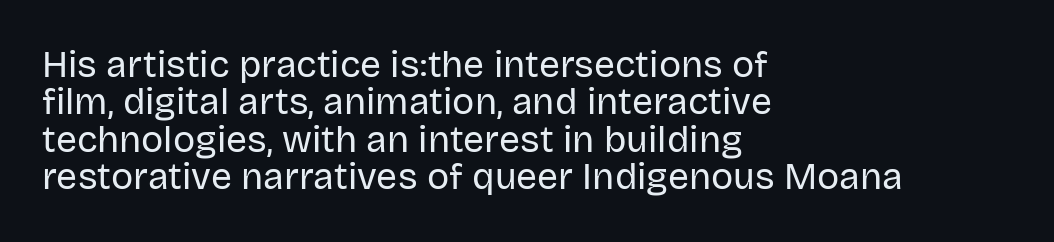
Q: Is the text bold? A: No.
Q: Is the text italic (slanted)? A: No, it is upright.
Q: Is the typeface a serif or a sans-serif typeface? A: Sans-serif.
Q: Is the text underlined? A: No.
Q: How is the paragraph aligned? A: Left-aligned.
Q: Is the spacing between letters normal or unusually wide? A: Normal.
Q: Is the spacing between lines tight, normal or loose? A: Tight.
Q: Width (condensed, normal, or wide)? A: Normal.
Q: Stroke contrast? A: Low.
Q: x-height? A: Large.
Q: Monospaced? A: No.
